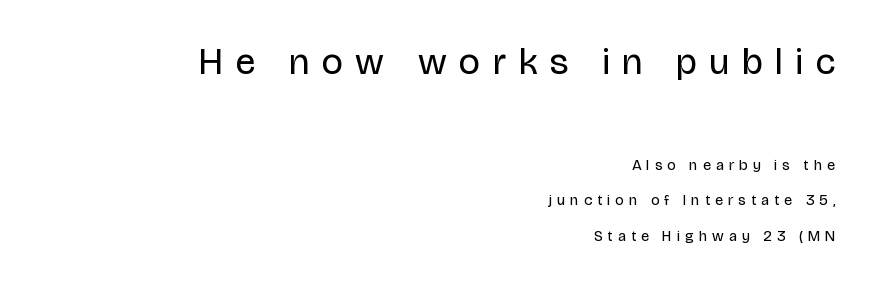
{"serif": "no", "italic": "no", "bold": "no", "weight": "regular", "width": "normal", "stroke_contrast": "low", "x_height": "large", "monospaced": "no", "underline": "no", "align": "right", "line_spacing": "loose", "line_spacing_ratio": 2.36, "letter_spacing": "wide", "letter_spacing_em": 0.34, "larger_block": "first", "size_ratio": 2.47, "glyph_px": 37}
